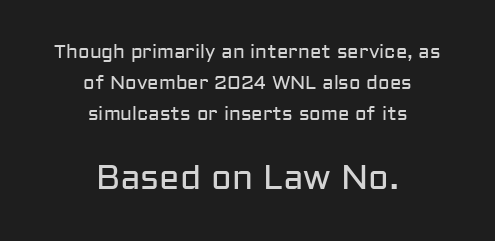
Q: Is the text bold? A: No.
Q: Is the text italic (slanted)? A: No, it is upright.
Q: Is the typeface a serif or a sans-serif typeface? A: Sans-serif.
Q: Is the text underlined? A: No.
Q: How is the paragraph aligned? A: Centered.
Q: Is the spacing between letters normal or unusually wide? A: Normal.
Q: Is the spacing between lines tight, normal or loose? A: Normal.
Q: Which block of text is set in a larger size, the first (top) or the second (bottom)? A: The second (bottom) one.
Q: Width (condensed, normal, or wide)? A: Normal.
Q: Stroke contrast? A: Low.
Q: x-height? A: Medium.
Q: Monospaced? A: No.
